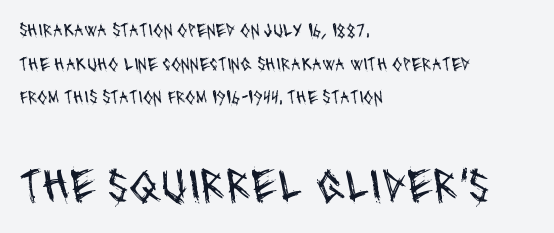
The image shows 48 px regular-weight, condensed sans-serif type; set left-aligned, line spacing 1.77x, normal letter spacing, not underlined; the second (bottom) block is 2.53x larger; medium stroke contrast and a large x-height.
